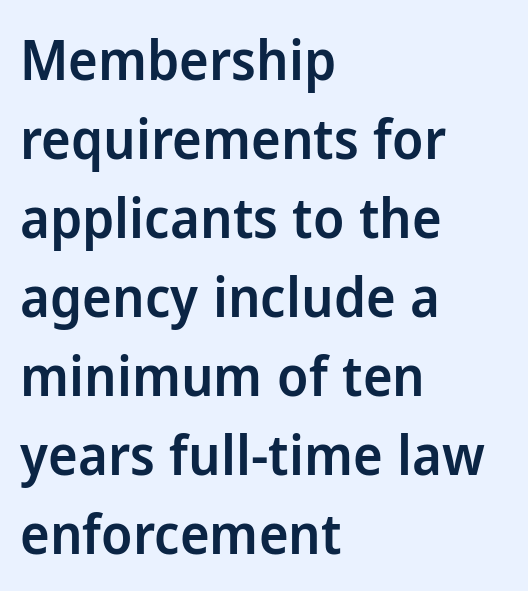
The image shows 56 px semibold sans-serif type, upright; set left-aligned, normal line spacing (1.41x), normal letter spacing, not underlined; low stroke contrast and a medium x-height.
